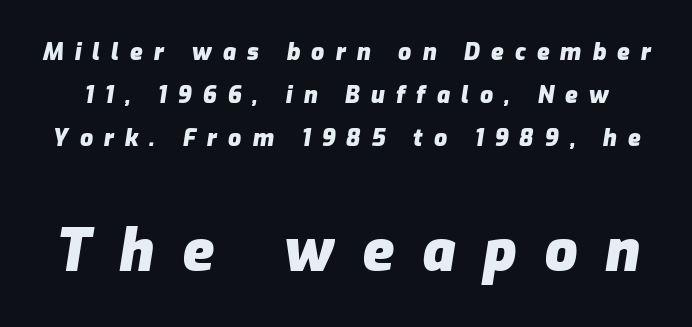
Q: Is the text bold? A: Yes.
Q: Is the text italic (slanted)? A: Yes, it leans right by about 9 degrees.
Q: Is the text underlined? A: No.
Q: Is the spacing between letters normal or unusually wide? A: Unusually wide.
Q: Which block of text is set in a larger size, the first (top) or the second (bottom)? A: The second (bottom) one.
Q: Width (condensed, normal, or wide)? A: Normal.
Q: Stroke contrast? A: Low.
Q: x-height? A: Medium.
Q: Monospaced? A: No.
